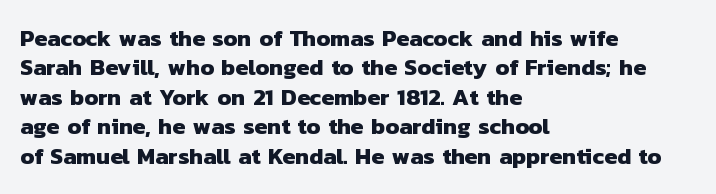
The vertical gap from one line to the next is medium. The characters look thick and weighty, a clear bold. Underlining? Definitely not there. This rendering uses left alignment, leaving the right contour irregular.
